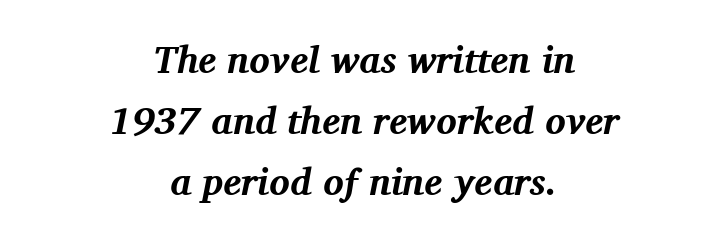
Q: Is the text bold? A: Yes.
Q: Is the text italic (slanted)? A: Yes, it leans right by about 11 degrees.
Q: Is the typeface a serif or a sans-serif typeface? A: Serif.
Q: Is the text underlined? A: No.
Q: How is the paragraph aligned? A: Centered.
Q: Is the spacing between letters normal or unusually wide? A: Normal.
Q: Is the spacing between lines tight, normal or loose? A: Normal.
Q: Width (condensed, normal, or wide)? A: Normal.
Q: Stroke contrast? A: Medium.
Q: x-height? A: Medium.
Q: Monospaced? A: No.
